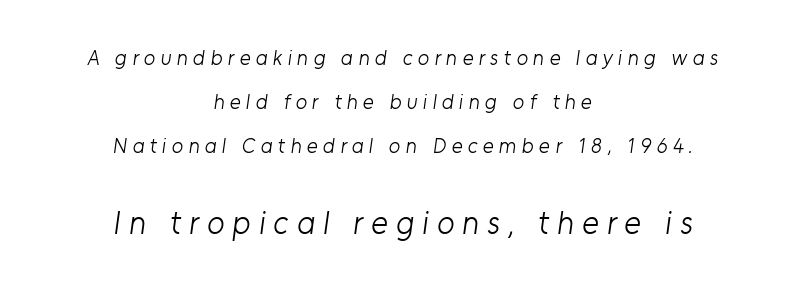
Q: Is the text bold? A: No.
Q: Is the typeface a serif or a sans-serif typeface? A: Sans-serif.
Q: Is the text underlined? A: No.
Q: How is the paragraph aligned? A: Centered.
Q: Is the spacing between letters normal or unusually wide? A: Unusually wide.
Q: Is the spacing between lines tight, normal or loose? A: Loose.
Q: Which block of text is set in a larger size, the first (top) or the second (bottom)? A: The second (bottom) one.
Q: Width (condensed, normal, or wide)? A: Normal.
Q: Stroke contrast? A: Low.
Q: x-height? A: Medium.
Q: Monospaced? A: No.
